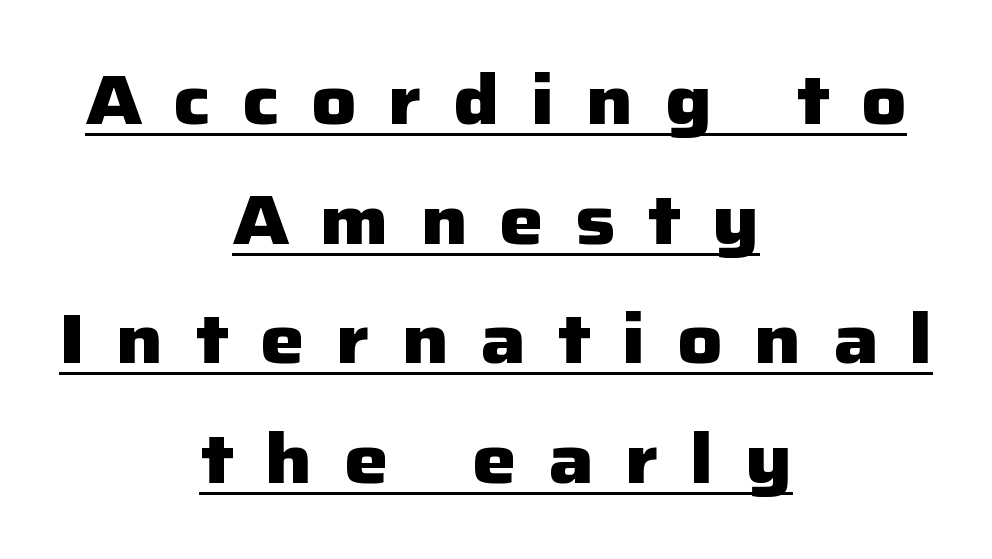
The image shows 70 px heavy sans-serif type, upright; set centered, line spacing 1.71x, unusually wide letter spacing (+0.45 em), underlined; low stroke contrast and a medium x-height.
